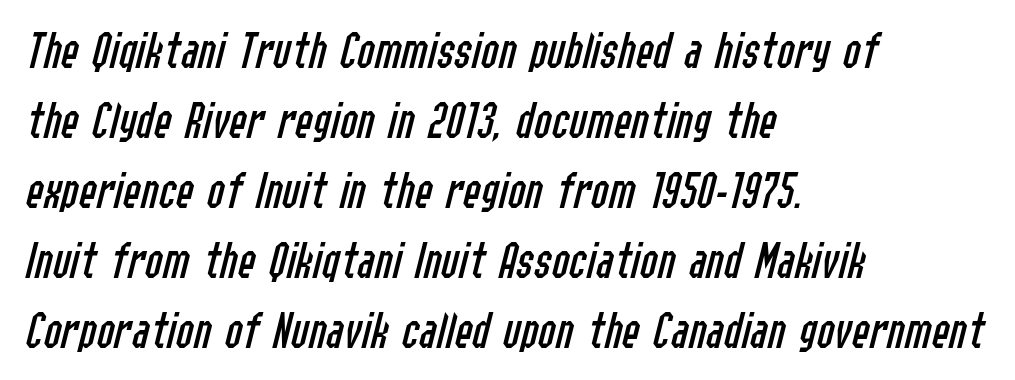
The image shows 53 px regular-weight, condensed type, italic (leaning right); set left-aligned, normal line spacing (1.32x), normal letter spacing, not underlined; low stroke contrast and a medium x-height.
